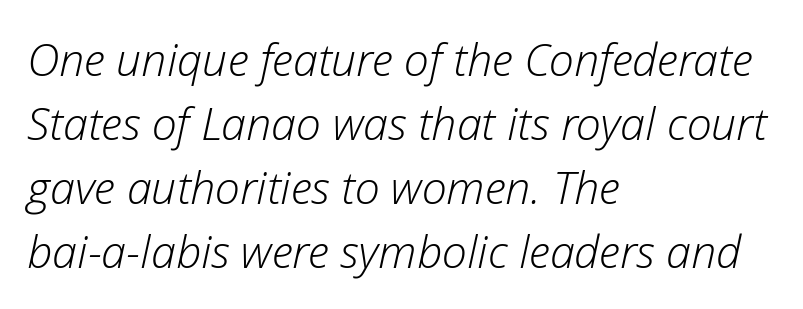
Q: Is the text bold? A: No.
Q: Is the text italic (slanted)? A: Yes, it leans right by about 12 degrees.
Q: Is the text underlined? A: No.
Q: How is the paragraph aligned? A: Left-aligned.
Q: Is the spacing between letters normal or unusually wide? A: Normal.
Q: Is the spacing between lines tight, normal or loose? A: Normal.
Q: Width (condensed, normal, or wide)? A: Normal.
Q: Stroke contrast? A: Low.
Q: x-height? A: Medium.
Q: Monospaced? A: No.
